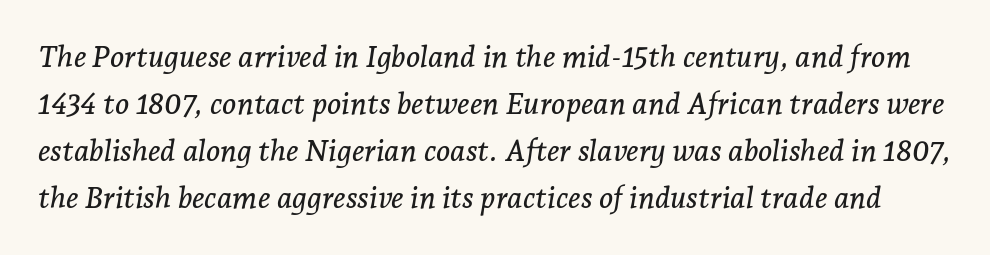
{"serif": "yes", "italic": "yes", "lean": "right", "slant_degrees": 7, "width": "normal", "stroke_contrast": "low", "x_height": "medium", "monospaced": "no", "underline": "no", "line_spacing": "normal", "line_spacing_ratio": 1.57, "letter_spacing": "normal", "letter_spacing_em": 0.0, "glyph_px": 30}
